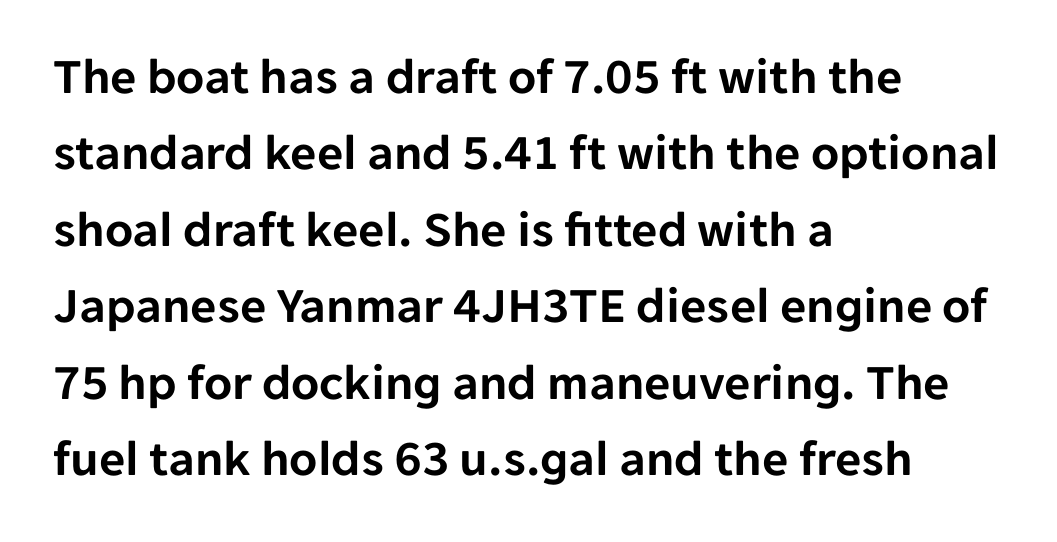
The image shows 51 px sans-serif type, upright; set left-aligned, normal line spacing (1.5x), normal letter spacing, not underlined; low stroke contrast and a medium x-height.
